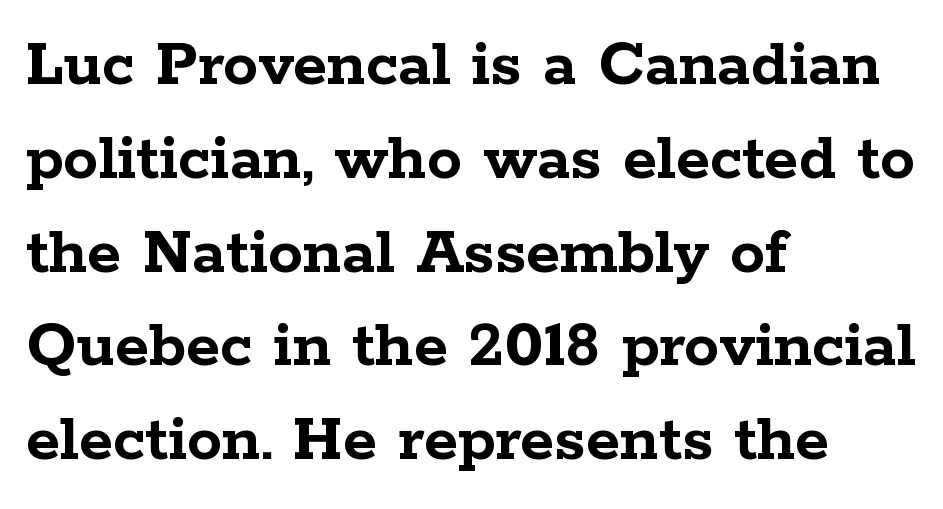
The image shows 70 px semibold, wide serif type, upright; set left-aligned, normal line spacing (1.34x), normal letter spacing, not underlined; low stroke contrast and a medium x-height.
